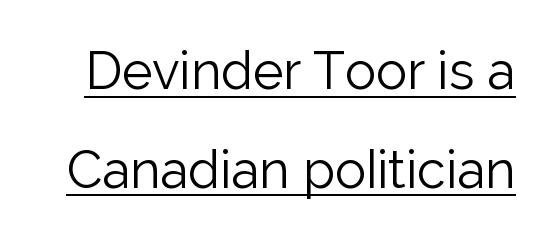
The image shows 52 px light sans-serif type, upright; set loose line spacing (1.9x), normal letter spacing, underlined; low stroke contrast and a medium x-height.
